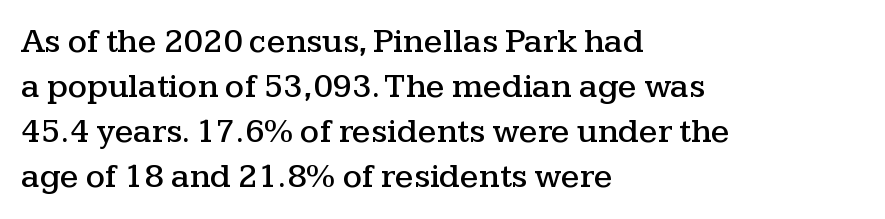
{"serif": "yes", "italic": "no", "width": "wide", "stroke_contrast": "medium", "x_height": "medium", "monospaced": "no", "underline": "no", "align": "left", "line_spacing": "normal", "line_spacing_ratio": 1.32, "letter_spacing": "normal", "letter_spacing_em": 0.0, "glyph_px": 34}
